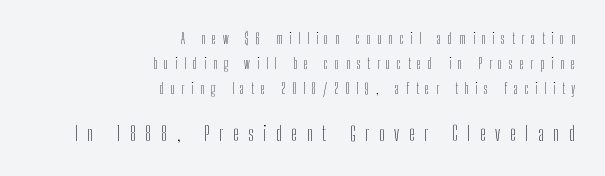
Q: Is the text bold? A: No.
Q: Is the text italic (slanted)? A: No, it is upright.
Q: Is the text underlined? A: No.
Q: How is the paragraph aligned? A: Right-aligned.
Q: Is the spacing between letters normal or unusually wide? A: Unusually wide.
Q: Which block of text is set in a larger size, the first (top) or the second (bottom)? A: The second (bottom) one.
